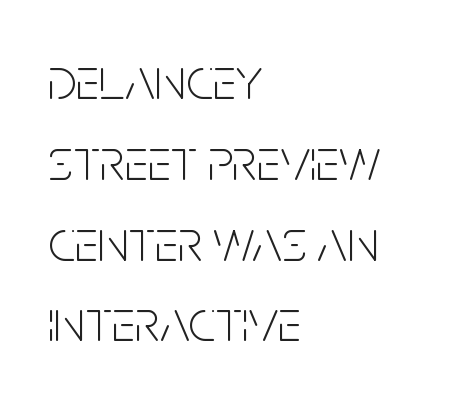
Q: Is the text bold? A: No.
Q: Is the text italic (slanted)? A: No, it is upright.
Q: Is the typeface a serif or a sans-serif typeface? A: Sans-serif.
Q: Is the text underlined? A: No.
Q: How is the paragraph aligned? A: Left-aligned.
Q: Is the spacing between letters normal or unusually wide? A: Normal.
Q: Is the spacing between lines tight, normal or loose? A: Normal.
Q: Width (condensed, normal, or wide)? A: Condensed.
Q: Stroke contrast? A: Low.
Q: x-height? A: Large.
Q: Monospaced? A: No.
